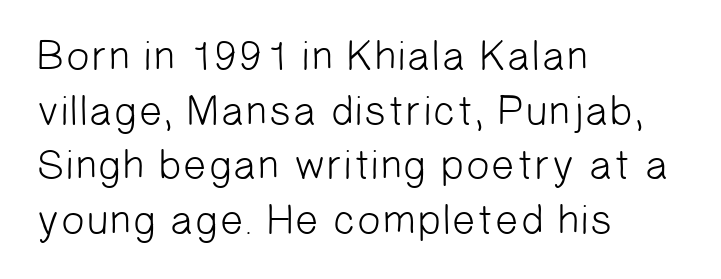
The type family on display is of the sans-serif kind. Words float on clear page, feet unadorned. One-word summary of the alignment: left. Do the characters align in a grid? No, the font is proportional.
